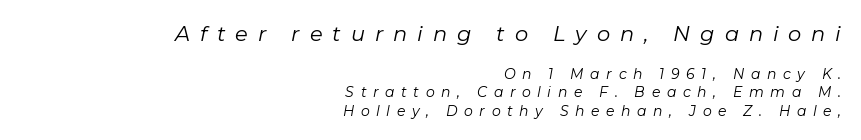
Baseline-to-baseline distance is the conventional proportion of letter height. Line ends are locked; line starts wander. There is plenty of visible air inserted between adjacent glyphs. A typesetter would mark this as italic. Underlining? Definitely not there.
